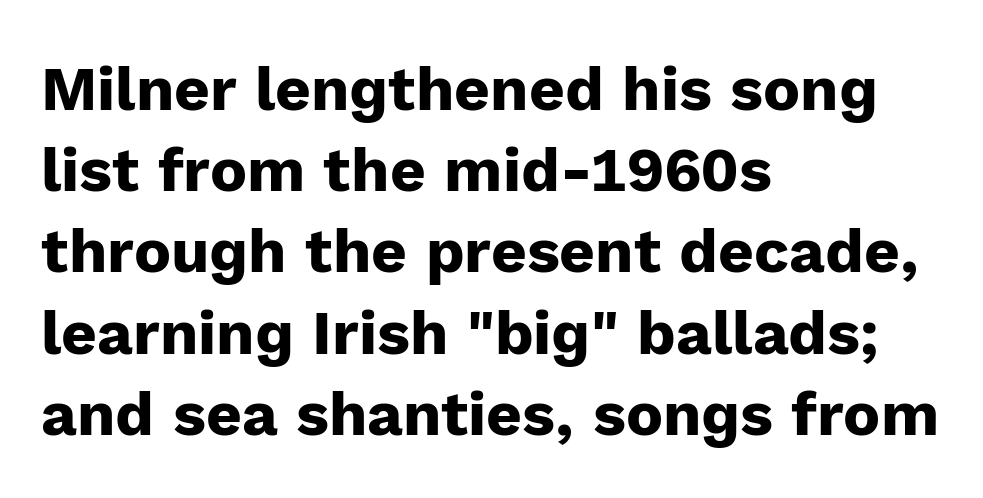
Leading matches the norm, producing a regular column. This rendering uses left alignment, leaving the right contour irregular. The rendering keeps characters at their native spacing. The typeface chosen for these lines omits serifs. Each letter keeps its own natural width here, so spacing adapts to shape.
